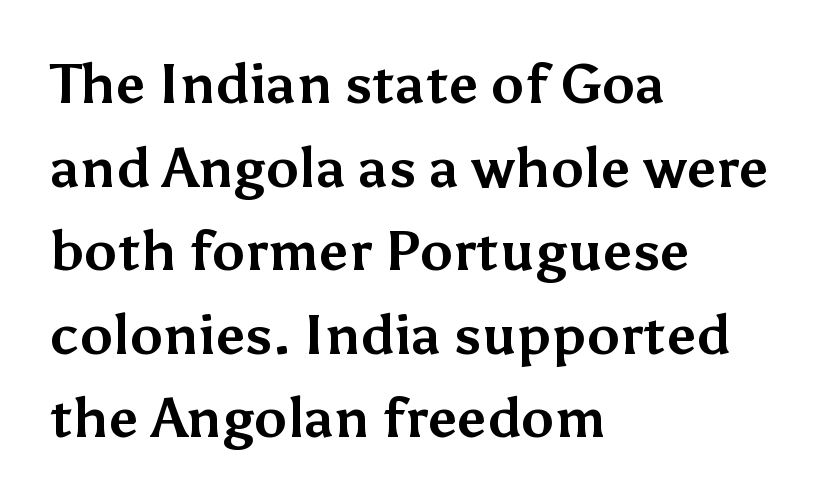
{"serif": "no", "italic": "no", "bold": "yes", "weight": "bold", "width": "normal", "stroke_contrast": "medium", "x_height": "medium", "monospaced": "no", "underline": "no", "align": "left", "line_spacing": "normal", "line_spacing_ratio": 1.52, "letter_spacing": "normal", "letter_spacing_em": 0.0, "glyph_px": 55}
